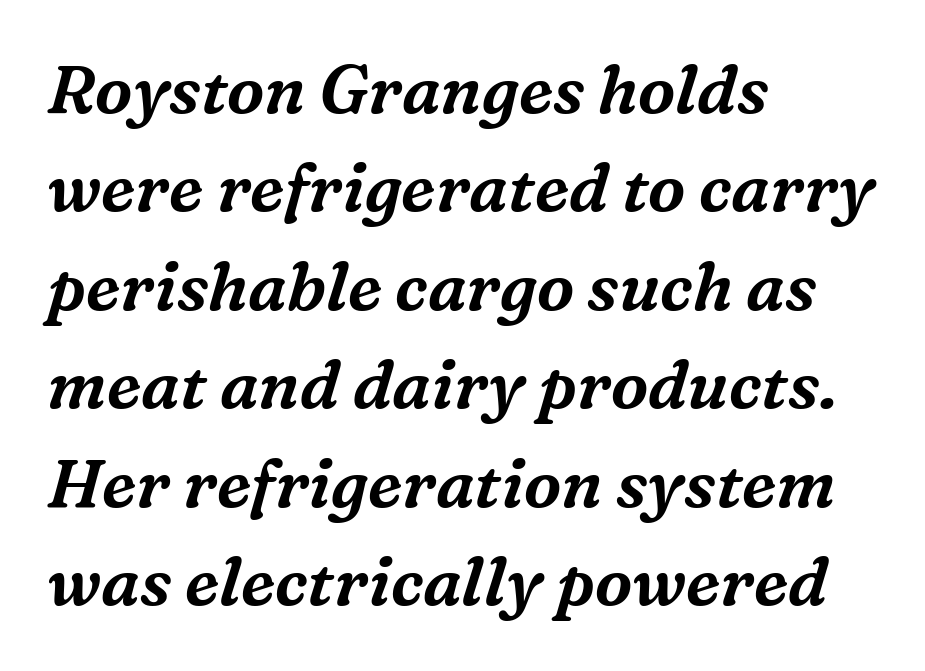
Does extra space separate the letters? No, they use regular spacing. Note: serifs present on the glyphs. Check under the words: just untouched page. Is the block centered? No — it sits flush against the left margin. Quick note: interline space is typical.
